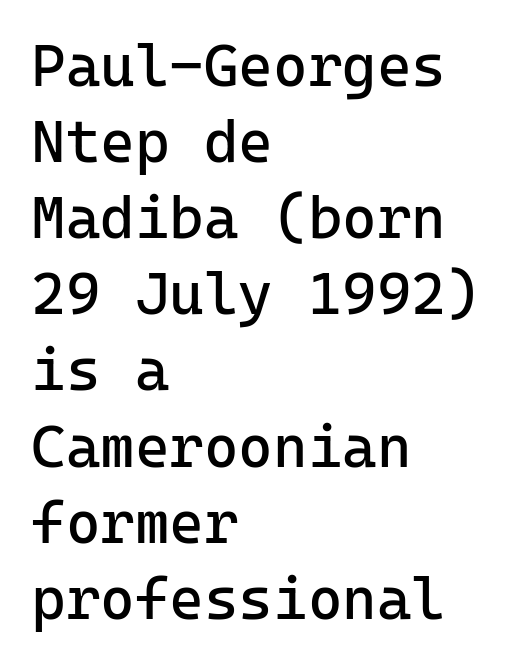
It's the straight-up-and-down kind of type. Underlining? Definitely not there. Do the characters align in a grid? Yes, the font is monospaced. Unlike a traditional serif, this face leaves its strokes unadorned. Leftover space on each line is placed entirely after the last word. The block of text has a typical density, with ordinary space between rows.
